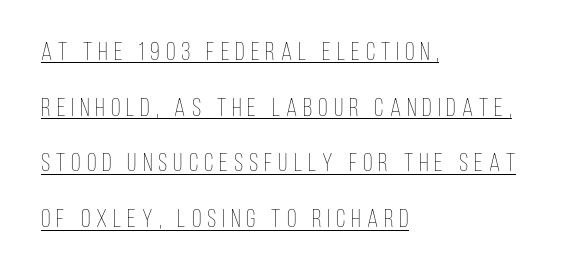
The image shows 25 px text type, upright; set left-aligned, loose line spacing (2.23x), unusually wide letter spacing (+0.24 em), underlined.
